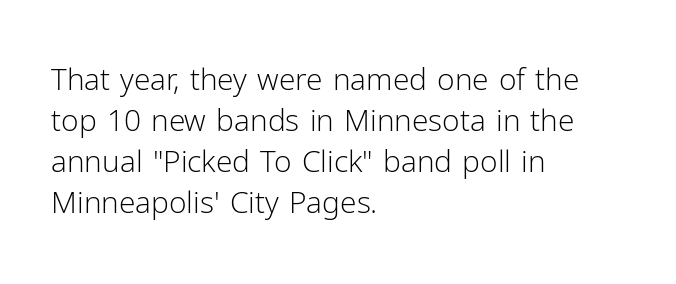
{"serif": "no", "italic": "no", "bold": "no", "weight": "light", "width": "normal", "stroke_contrast": "low", "x_height": "medium", "monospaced": "no", "underline": "no", "align": "left", "line_spacing": "normal", "line_spacing_ratio": 1.37, "letter_spacing": "normal", "letter_spacing_em": 0.0, "glyph_px": 30}
